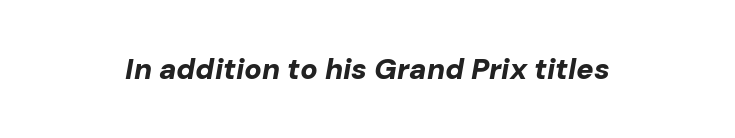
The face used here has a pronounced slope to its letters. Underline: absent. How are the letters spaced? Ordinarily, with no added tracking. Each letter keeps its own natural width here, so spacing adapts to shape. The passage shown is emphatically bold.
